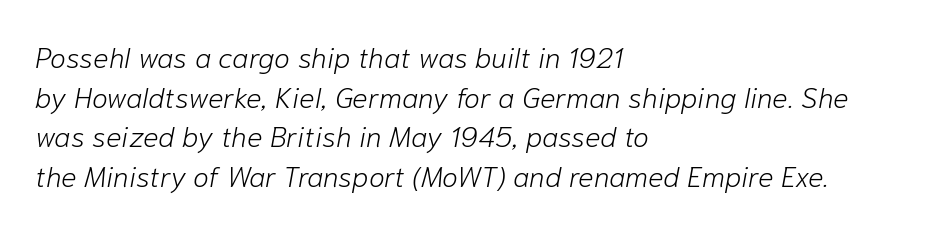
The lines in this sample share a left origin and differ only in where they stop. There is no visible air inserted between adjacent glyphs. The rendering uses natural spacing where letterforms have individual widths. Each new line begins a customary step beneath the previous one. The whole block is typeset with a tilt.
